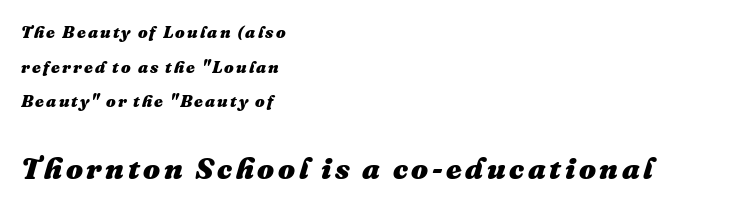
Q: Is the text bold? A: Yes.
Q: Is the text italic (slanted)? A: Yes, it leans right by about 16 degrees.
Q: Is the text underlined? A: No.
Q: How is the paragraph aligned? A: Left-aligned.
Q: Is the spacing between lines tight, normal or loose? A: Loose.
Q: Which block of text is set in a larger size, the first (top) or the second (bottom)? A: The second (bottom) one.
Q: Width (condensed, normal, or wide)? A: Normal.
Q: Stroke contrast? A: Medium.
Q: x-height? A: Medium.
Q: Monospaced? A: No.
